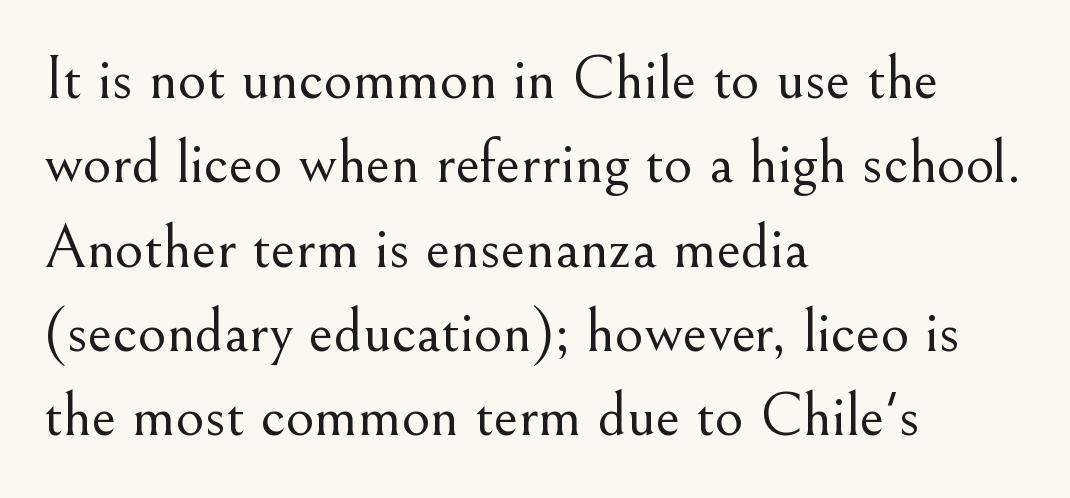
If you drew a ruler down the left edge, every line would touch it. Spacing verdict: proportional, widths tailored to each character. The typesetting does not lean heavy: it is not bold. Designer's note — italics off, roman on.
